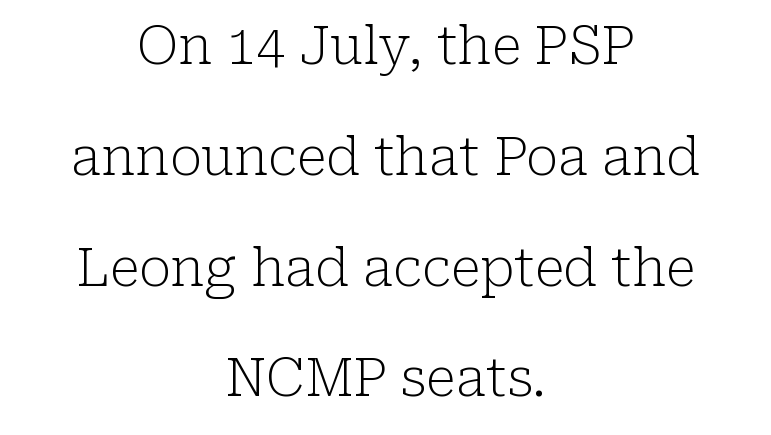
Standard letterfit; no display-style spreading of the glyphs. Characters remain perfectly vertical along every line. Clear beneath every line of the passage. Line spacing here is loose. Is this a sans? No — the strokes have serifs. This rendering uses center alignment, leaving both contours irregular but symmetric.
